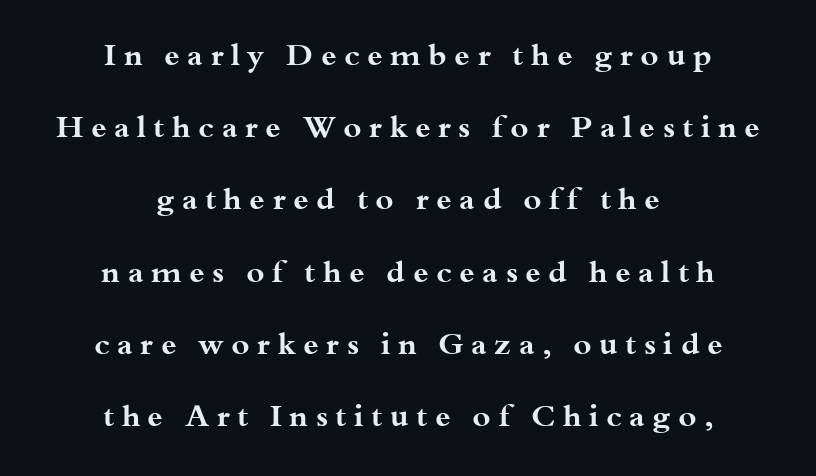
The strokes are fattened all the way to bold. A centered setting, common on invitations and titles, is used for this passage. The passage shown has open, widely tracked lettering throughout. The rendering uses natural spacing where letterforms have individual widths. Descender tails drop into unmarked territory. This is serif lettering, the kind often seen in printed books.
